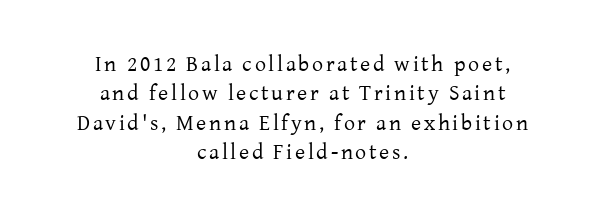
The passage shown is not underscored anywhere. Short and long lines alike share a common midpoint. Each new line begins a customary step beneath the previous one. You can tell it's not italic because the verticals are truly vertical.
